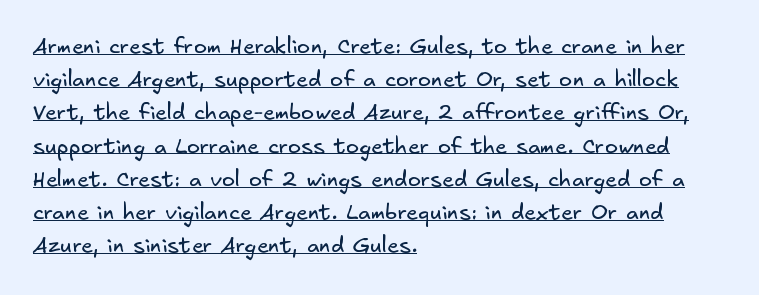
Successive baselines arrive at the customary interval. The glyphs are accompanied by a horizontal stroke just below them. Left-aligned paragraph, ragged on the right. Each word holds together tightly as a unit, with standard inter-letter gaps.
